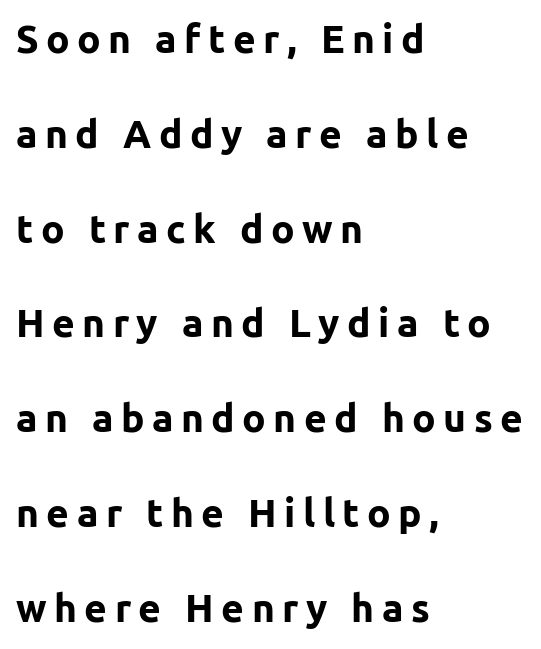
{"serif": "no", "italic": "no", "bold": "yes", "weight": "bold", "width": "normal", "stroke_contrast": "low", "x_height": "medium", "monospaced": "no", "underline": "no", "align": "left", "line_spacing": "loose", "line_spacing_ratio": 2.43, "glyph_px": 39}
